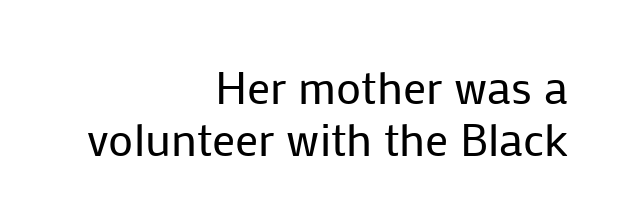
The image shows 46 px regular-weight sans-serif type, upright; set right-aligned, tight line spacing (1.13x), normal letter spacing, not underlined; low stroke contrast and a medium x-height.
